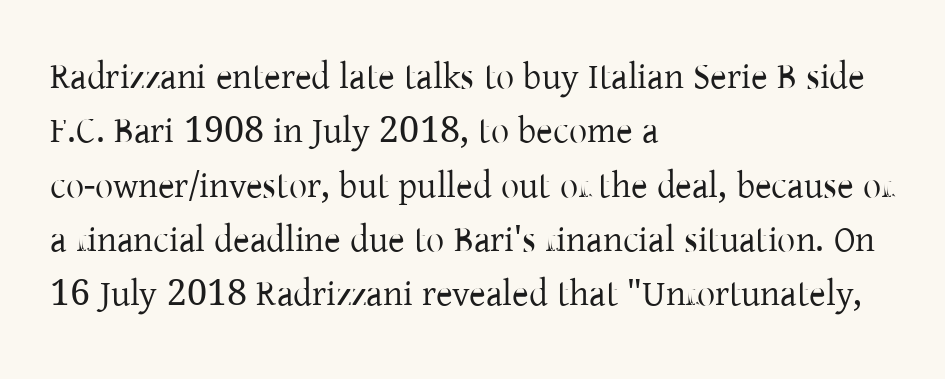
The image shows 36 px regular-weight serif type, upright; set left-aligned, normal line spacing (1.51x), normal letter spacing, not underlined; low stroke contrast and a medium x-height.
